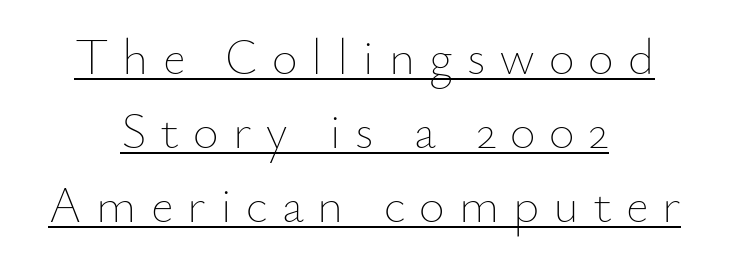
The image shows 50 px thin type, upright; set centered, normal line spacing (1.48x), unusually wide letter spacing (+0.28 em), underlined; low stroke contrast and a small x-height.
